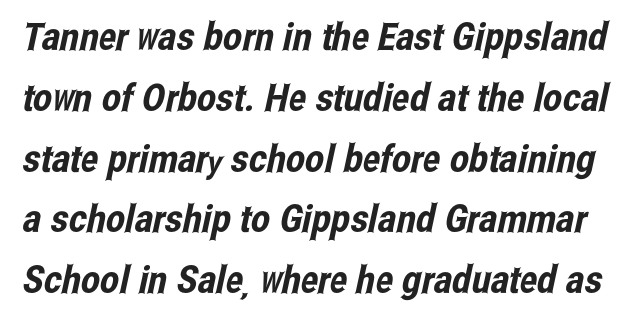
Q: Is the typeface a serif or a sans-serif typeface? A: Sans-serif.
Q: Is the text underlined? A: No.
Q: Is the spacing between letters normal or unusually wide? A: Normal.
Q: Is the spacing between lines tight, normal or loose? A: Normal.
Q: Width (condensed, normal, or wide)? A: Condensed.
Q: Stroke contrast? A: Low.
Q: x-height? A: Medium.
Q: Monospaced? A: No.
